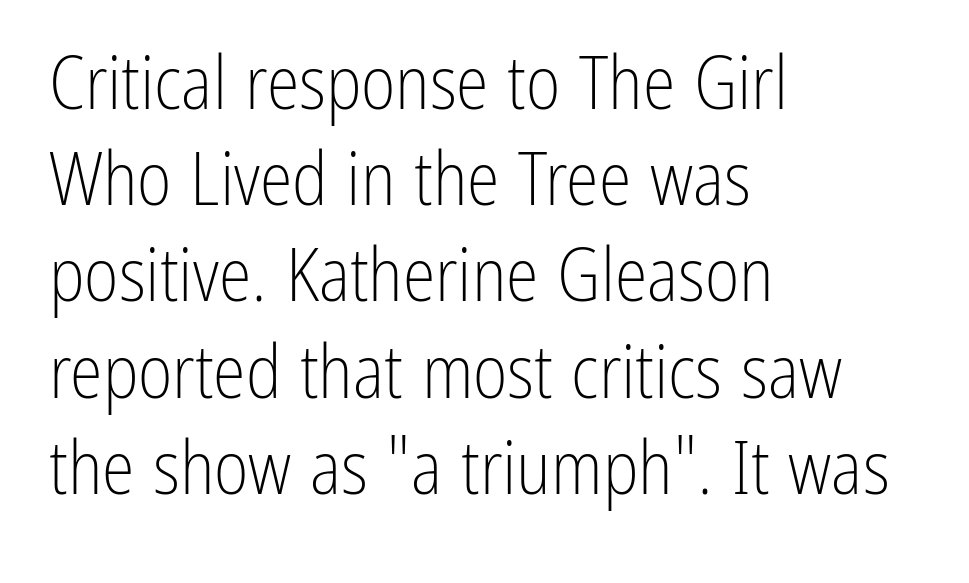
{"serif": "no", "italic": "no", "bold": "no", "weight": "light", "width": "condensed", "stroke_contrast": "low", "x_height": "medium", "monospaced": "no", "underline": "no", "align": "left", "line_spacing": "normal", "line_spacing_ratio": 1.3, "letter_spacing": "normal", "letter_spacing_em": 0.0, "glyph_px": 74}
